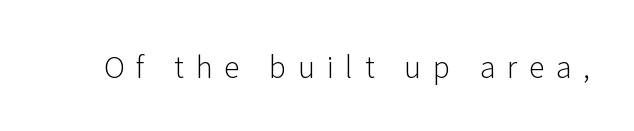
{"serif": "no", "italic": "no", "bold": "no", "weight": "light", "width": "normal", "stroke_contrast": "low", "x_height": "medium", "monospaced": "no", "underline": "no", "letter_spacing": "wide", "letter_spacing_em": 0.4, "glyph_px": 29}
